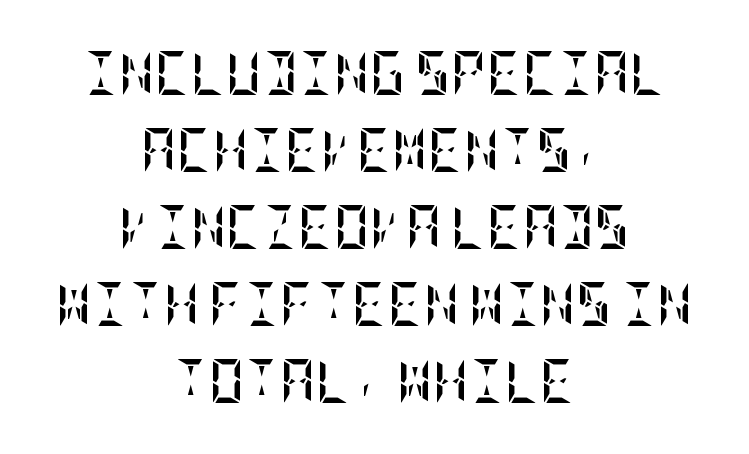
Italic? Not at all — the glyphs are vertical. Check under the words: just untouched page. These lines stack symmetrically, like a column narrowing and widening about its center. Spacing between characters is what you'd get straight out of the box.
